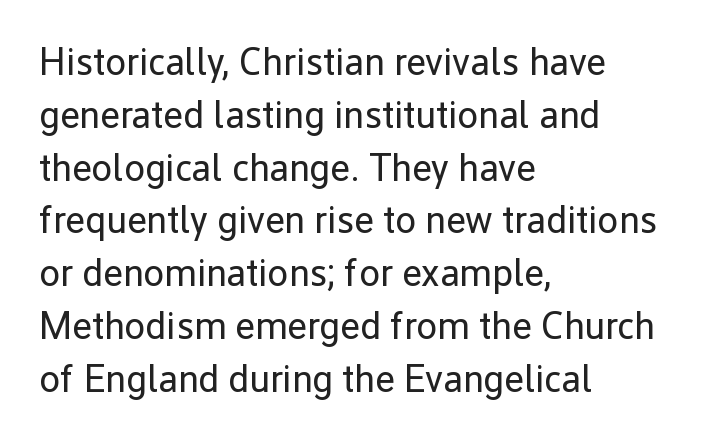
The image shows 38 px regular-weight sans-serif type, upright; set left-aligned, normal line spacing (1.39x), normal letter spacing, not underlined; low stroke contrast and a medium x-height.
